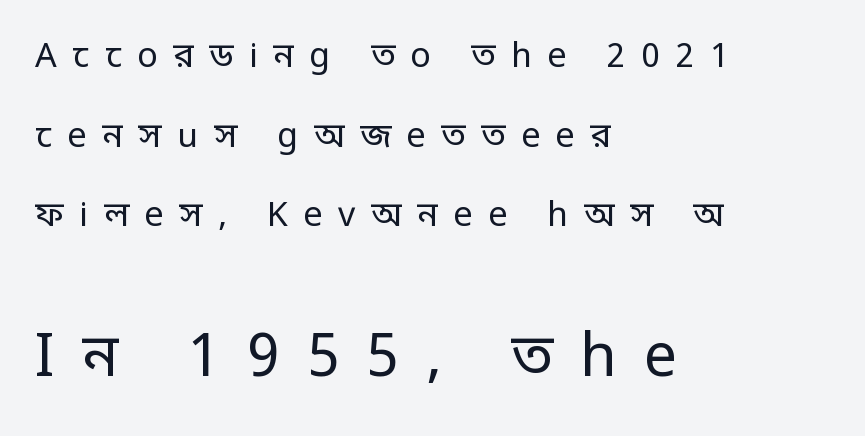
{"serif": "no", "italic": "no", "bold": "no", "weight": "regular", "width": "condensed", "stroke_contrast": "low", "monospaced": "no", "underline": "no", "align": "left", "line_spacing": "loose", "line_spacing_ratio": 2.34, "letter_spacing": "wide", "letter_spacing_em": 0.46, "larger_block": "second", "size_ratio": 1.74, "glyph_px": 59}
